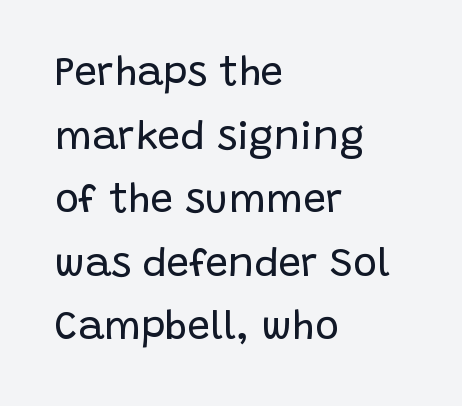
{"serif": "no", "italic": "no", "bold": "no", "weight": "regular", "width": "normal", "stroke_contrast": "low", "x_height": "large", "monospaced": "no", "underline": "no", "align": "left", "line_spacing": "normal", "line_spacing_ratio": 1.59, "letter_spacing": "normal", "letter_spacing_em": 0.0, "glyph_px": 40}
